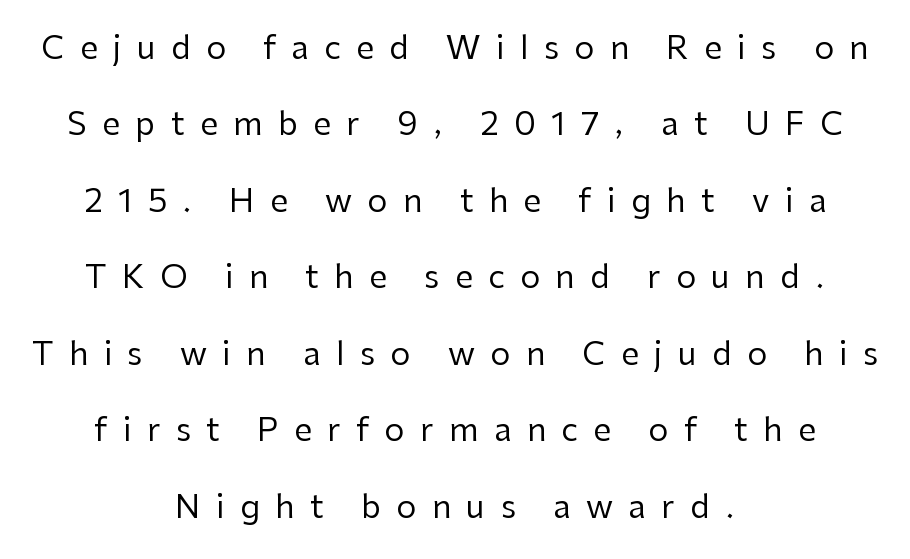
Beneath every word, the page is bare. The lines are spread far apart with generous leading. The passage shown is typed in a proportional face where columns would drift. The characters display no serif detailing; their extremities are plain. The passage is arranged like a title page — every line centered. Look at the tracking — it's clearly loosened, letters drifting apart.
